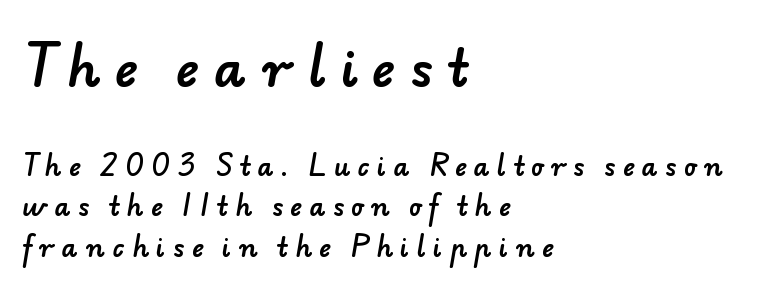
The image shows 50 px sans-serif type; set left-aligned, normal line spacing (1.62x), unusually wide letter spacing (+0.3 em), not underlined; the first (top) block is 2.0x larger; low stroke contrast and a small x-height.
